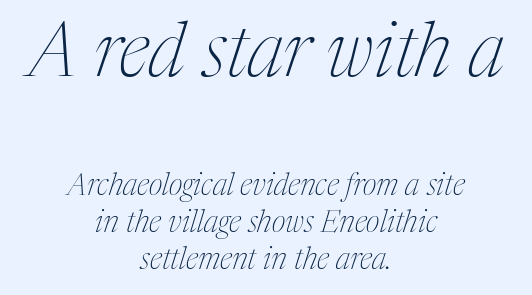
Q: Is the text bold? A: No.
Q: Is the text italic (slanted)? A: Yes, it leans right by about 17 degrees.
Q: Is the typeface a serif or a sans-serif typeface? A: Serif.
Q: Is the text underlined? A: No.
Q: How is the paragraph aligned? A: Centered.
Q: Is the spacing between letters normal or unusually wide? A: Normal.
Q: Which block of text is set in a larger size, the first (top) or the second (bottom)? A: The first (top) one.
Q: Width (condensed, normal, or wide)? A: Condensed.
Q: Stroke contrast? A: Medium.
Q: x-height? A: Medium.
Q: Monospaced? A: No.
